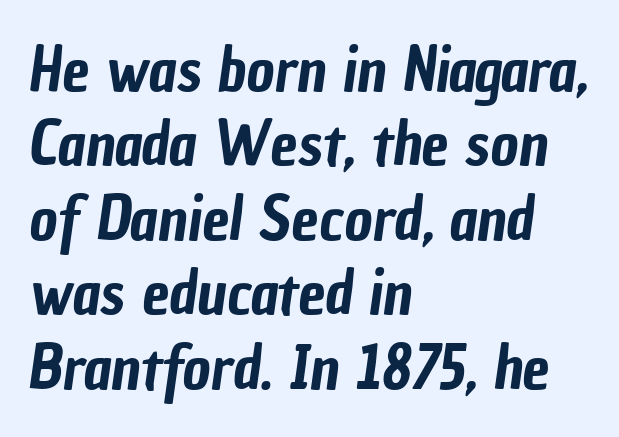
{"serif": "no", "width": "condensed", "stroke_contrast": "low", "x_height": "medium", "monospaced": "no", "underline": "no", "align": "left", "line_spacing_ratio": 1.22, "letter_spacing": "normal", "letter_spacing_em": 0.0, "glyph_px": 61}
